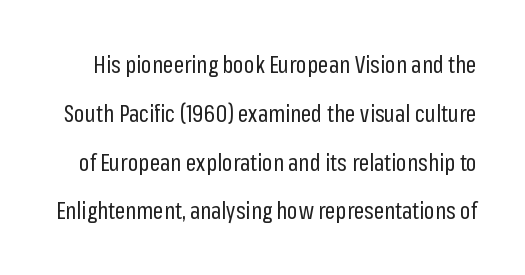
{"italic": "no", "bold": "no", "underline": "no", "line_spacing": "loose", "line_spacing_ratio": 2.12, "letter_spacing": "normal", "letter_spacing_em": 0.0, "glyph_px": 23}
